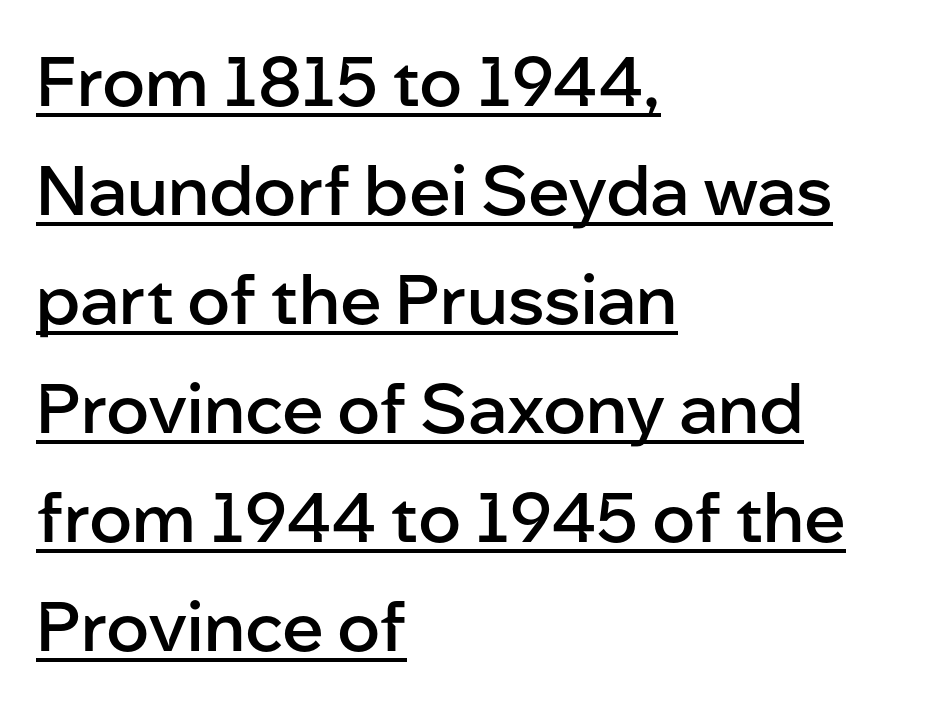
Baseline-to-baseline distance is the conventional proportion of letter height. Do the letters lean? They stand straight. Every row of glyphs begins at an identical x-position on the left. Each letter keeps its own natural width here, so spacing adapts to shape. The face used here is rendered with its standard letterfit. Does the weight exceed regular? Yes, but only to semibold.
